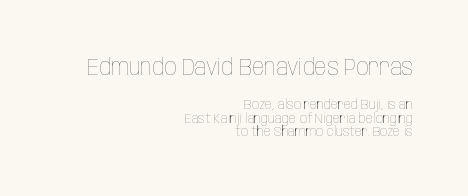
Ascenders rise straight up at ninety degrees. Between these two stacked blocks, the higher one wins on size. Is the letter spacing exaggerated? No — it looks like the ordinary default. Type without underlining. Nothing heavy about these letters — not bold at all.
